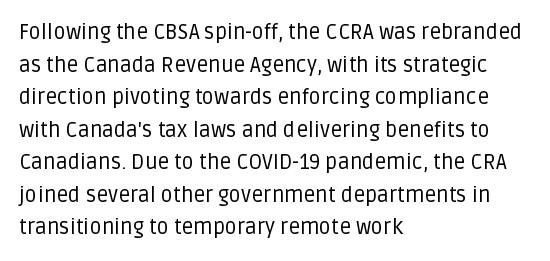
{"italic": "no", "bold": "no", "underline": "no", "align": "left", "line_spacing": "normal", "line_spacing_ratio": 1.55, "letter_spacing": "normal", "letter_spacing_em": 0.0, "glyph_px": 21}
